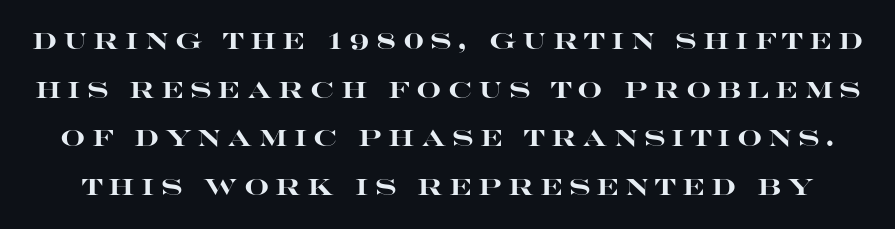
Regarding leading, the lines here are spaced well apart. The words here are not underlined. Glyph-to-glyph distance is far greater than everyday printed text. Weight: bold. This sample uses an upright cut, with every glyph sitting square on the baseline.
